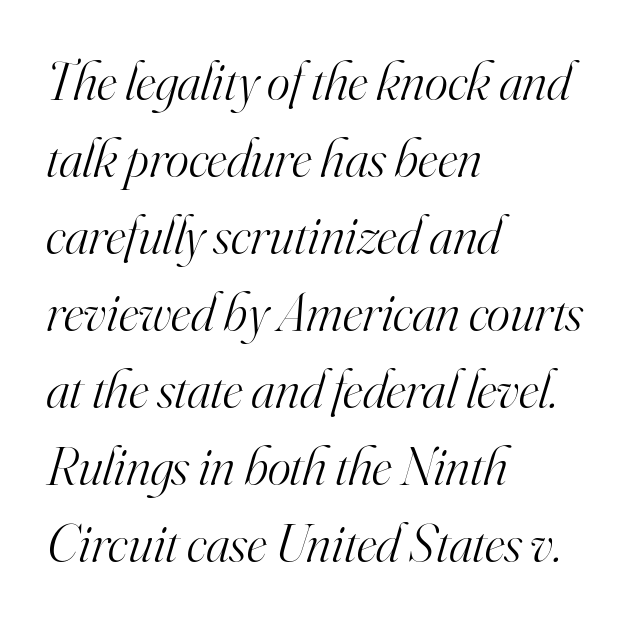
Q: Is the text bold? A: No.
Q: Is the text italic (slanted)? A: Yes, it leans right by about 16 degrees.
Q: Is the typeface a serif or a sans-serif typeface? A: Serif.
Q: Is the text underlined? A: No.
Q: How is the paragraph aligned? A: Left-aligned.
Q: Is the spacing between letters normal or unusually wide? A: Normal.
Q: Is the spacing between lines tight, normal or loose? A: Normal.
Q: Width (condensed, normal, or wide)? A: Normal.
Q: Stroke contrast? A: High.
Q: x-height? A: Small.
Q: Monospaced? A: No.
